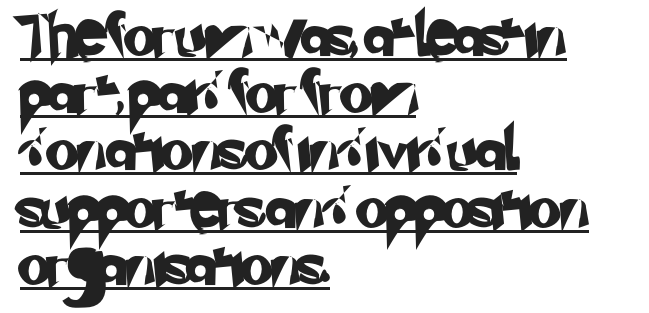
The image shows 43 px sans-serif type; set left-aligned, normal line spacing (1.33x), normal letter spacing, underlined; low stroke contrast and a small x-height.
